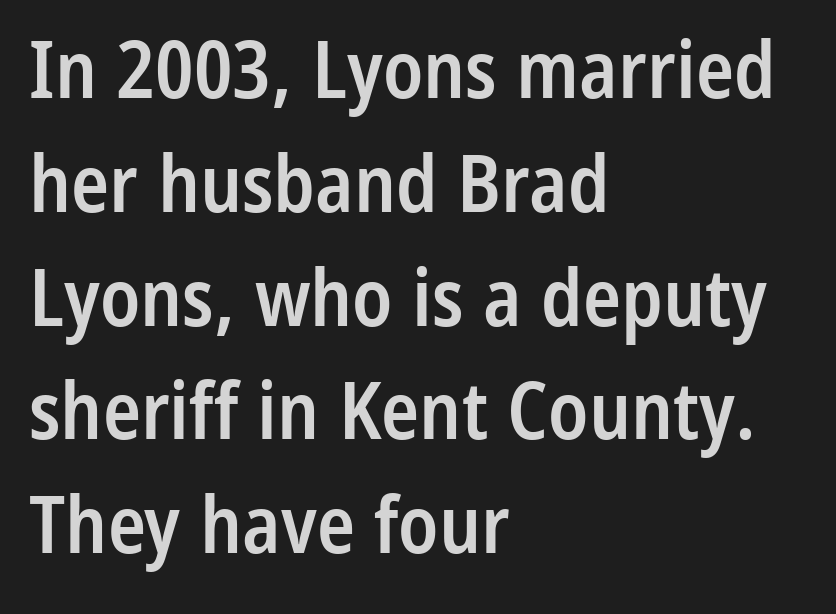
Q: Is the text bold? A: Semi-bold.
Q: Is the text italic (slanted)? A: No, it is upright.
Q: Is the typeface a serif or a sans-serif typeface? A: Sans-serif.
Q: Is the text underlined? A: No.
Q: How is the paragraph aligned? A: Left-aligned.
Q: Is the spacing between letters normal or unusually wide? A: Normal.
Q: Is the spacing between lines tight, normal or loose? A: Normal.
Q: Width (condensed, normal, or wide)? A: Condensed.
Q: Stroke contrast? A: Low.
Q: x-height? A: Medium.
Q: Monospaced? A: No.
